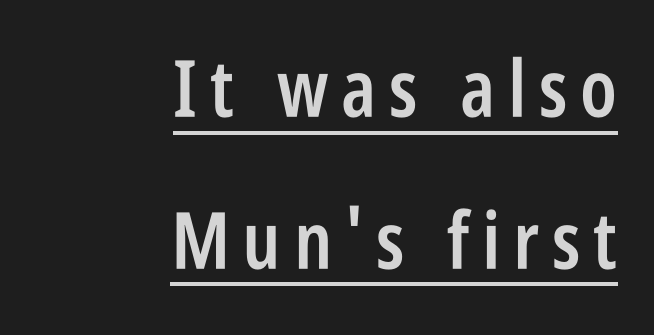
Q: Is the text bold? A: Semi-bold.
Q: Is the text italic (slanted)? A: No, it is upright.
Q: Is the typeface a serif or a sans-serif typeface? A: Sans-serif.
Q: Is the text underlined? A: Yes.
Q: How is the paragraph aligned? A: Right-aligned.
Q: Is the spacing between lines tight, normal or loose? A: Loose.
Q: Width (condensed, normal, or wide)? A: Condensed.
Q: Stroke contrast? A: Low.
Q: x-height? A: Large.
Q: Monospaced? A: No.
